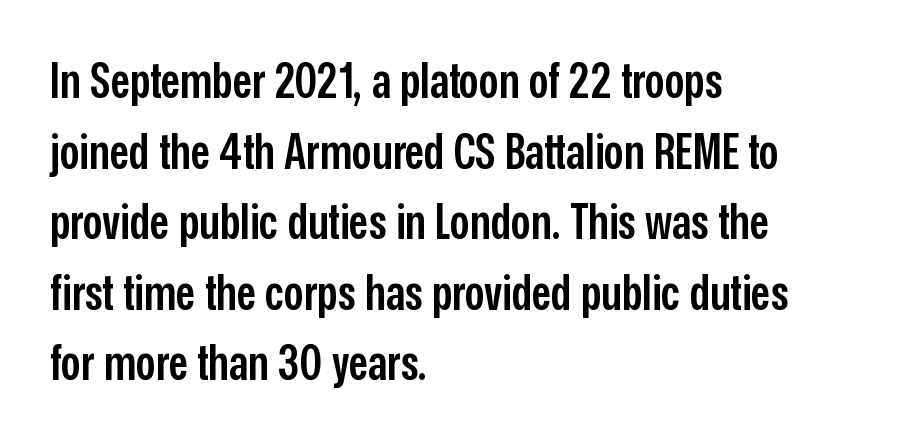
Q: Is the text bold? A: Semi-bold.
Q: Is the text italic (slanted)? A: No, it is upright.
Q: Is the typeface a serif or a sans-serif typeface? A: Sans-serif.
Q: Is the text underlined? A: No.
Q: How is the paragraph aligned? A: Left-aligned.
Q: Is the spacing between letters normal or unusually wide? A: Normal.
Q: Is the spacing between lines tight, normal or loose? A: Normal.
Q: Width (condensed, normal, or wide)? A: Condensed.
Q: Stroke contrast? A: Low.
Q: x-height? A: Medium.
Q: Monospaced? A: No.
